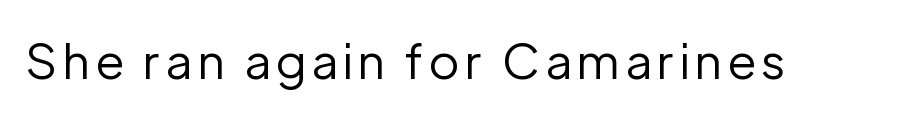
{"serif": "no", "italic": "no", "bold": "no", "weight": "regular", "width": "normal", "stroke_contrast": "low", "x_height": "medium", "monospaced": "no", "underline": "no", "glyph_px": 49}
